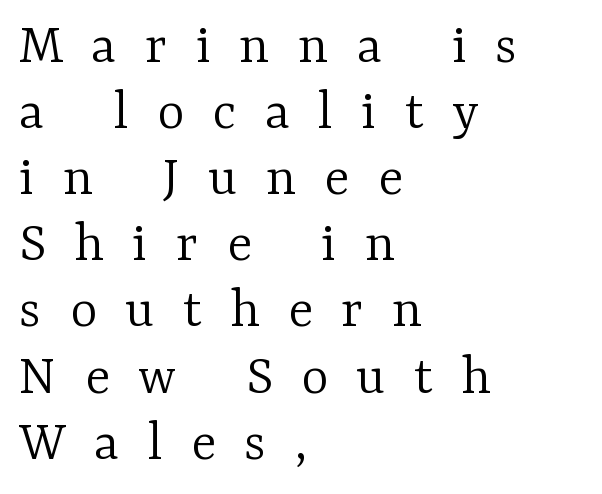
Q: Is the text bold? A: No.
Q: Is the text italic (slanted)? A: No, it is upright.
Q: Is the typeface a serif or a sans-serif typeface? A: Serif.
Q: Is the text underlined? A: No.
Q: How is the paragraph aligned? A: Left-aligned.
Q: Is the spacing between letters normal or unusually wide? A: Unusually wide.
Q: Is the spacing between lines tight, normal or loose? A: Tight.
Q: Width (condensed, normal, or wide)? A: Normal.
Q: Stroke contrast? A: Low.
Q: x-height? A: Medium.
Q: Monospaced? A: No.
